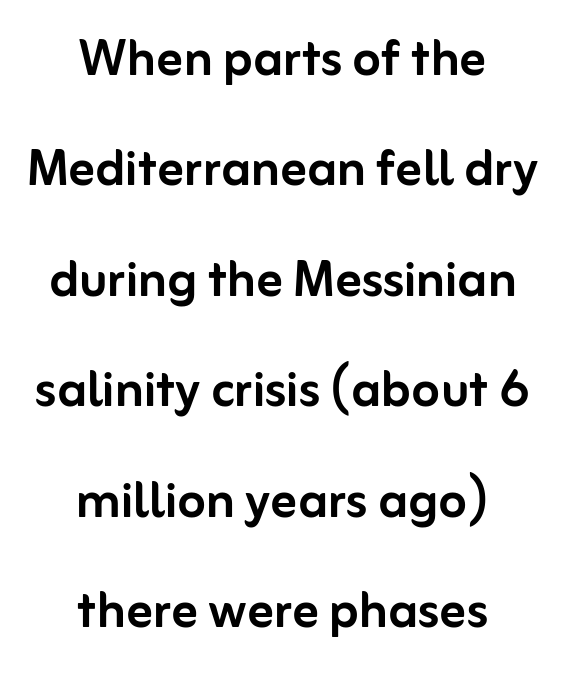
The image shows 65 px sans-serif type, upright; set centered, normal line spacing (1.7x), normal letter spacing, not underlined; low stroke contrast and a medium x-height.
